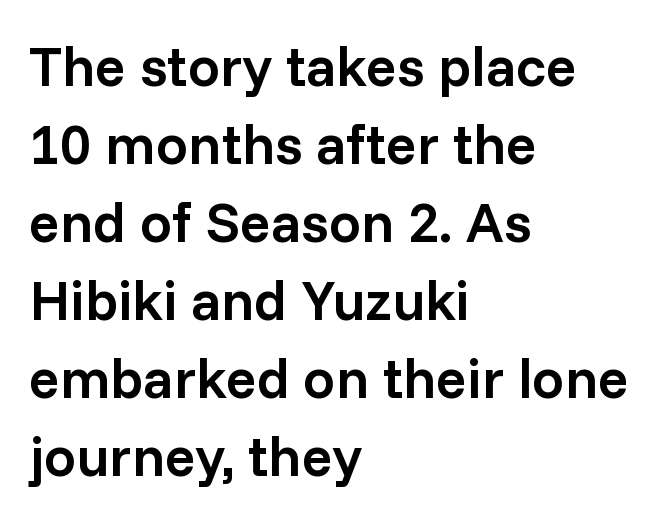
Q: Is the text bold? A: Semi-bold.
Q: Is the text italic (slanted)? A: No, it is upright.
Q: Is the typeface a serif or a sans-serif typeface? A: Sans-serif.
Q: Is the text underlined? A: No.
Q: How is the paragraph aligned? A: Left-aligned.
Q: Is the spacing between letters normal or unusually wide? A: Normal.
Q: Is the spacing between lines tight, normal or loose? A: Normal.
Q: Width (condensed, normal, or wide)? A: Normal.
Q: Stroke contrast? A: Low.
Q: x-height? A: Medium.
Q: Monospaced? A: No.
